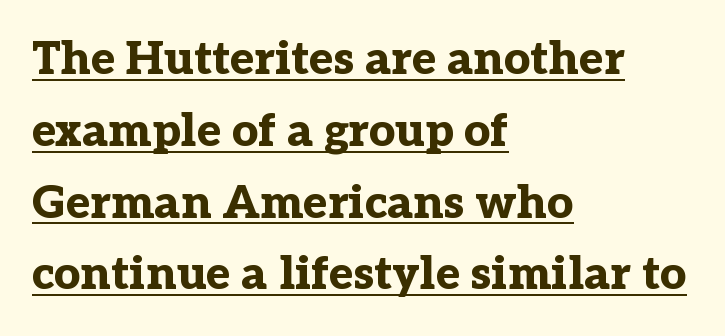
{"serif": "yes", "italic": "no", "bold": "yes", "weight": "bold", "width": "normal", "stroke_contrast": "low", "x_height": "medium", "monospaced": "no", "underline": "yes", "align": "left", "line_spacing": "normal", "line_spacing_ratio": 1.56, "letter_spacing": "normal", "letter_spacing_em": 0.0, "glyph_px": 46}
